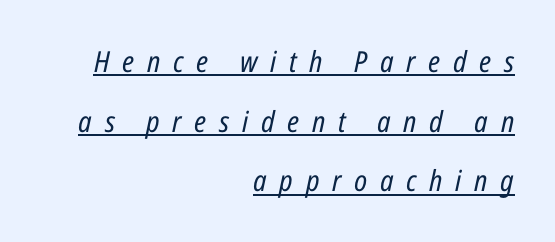
The font's italic variant was chosen for this text. The lines are quadded right. The designer dialed line spacing up above the default. Is this a fixed-width face? No — the glyphs have proportional, varying widths. Heaviness? Minimal to ordinary, like unemphasized prose.
